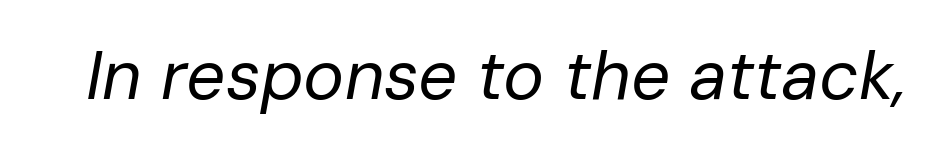
Q: Is the text bold? A: No.
Q: Is the text italic (slanted)? A: Yes, it leans right by about 10 degrees.
Q: Is the text underlined? A: No.
Q: Is the spacing between letters normal or unusually wide? A: Normal.
Q: Width (condensed, normal, or wide)? A: Normal.
Q: Stroke contrast? A: Low.
Q: x-height? A: Medium.
Q: Monospaced? A: No.
